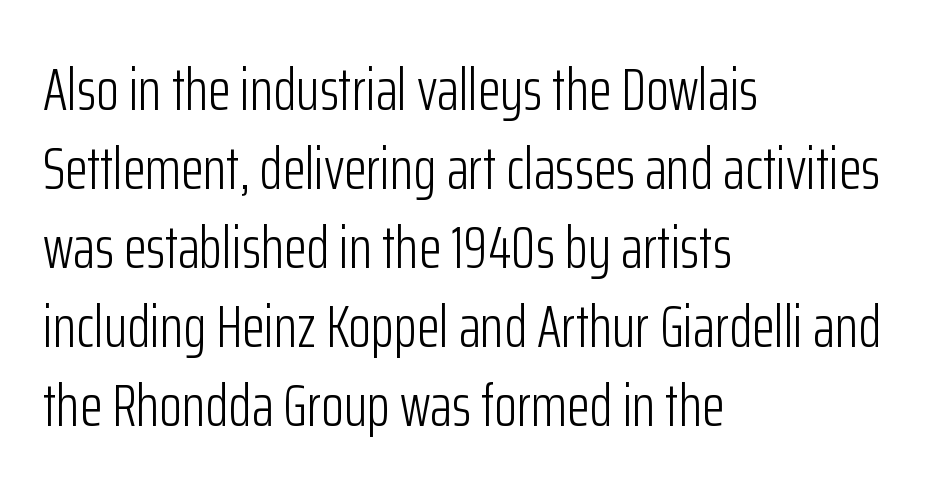
The image shows 59 px light, condensed sans-serif type, upright; set left-aligned, normal line spacing (1.34x), normal letter spacing, not underlined; low stroke contrast and a medium x-height.
